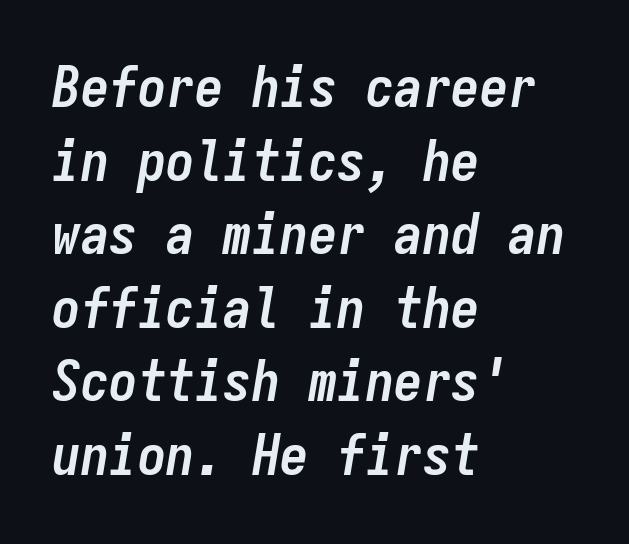
Q: Is the text bold? A: Yes.
Q: Is the text italic (slanted)? A: Yes, it leans right by about 9 degrees.
Q: Is the text underlined? A: No.
Q: How is the paragraph aligned? A: Left-aligned.
Q: Is the spacing between letters normal or unusually wide? A: Normal.
Q: Is the spacing between lines tight, normal or loose? A: Normal.
Q: Width (condensed, normal, or wide)? A: Condensed.
Q: Stroke contrast? A: Low.
Q: x-height? A: Medium.
Q: Monospaced? A: Yes.
